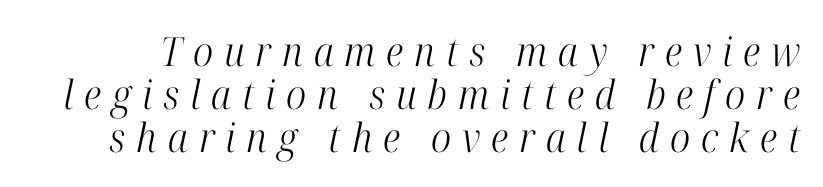
Q: Is the text bold? A: No.
Q: Is the text italic (slanted)? A: Yes, it leans right by about 12 degrees.
Q: Is the typeface a serif or a sans-serif typeface? A: Serif.
Q: Is the text underlined? A: No.
Q: Is the spacing between letters normal or unusually wide? A: Unusually wide.
Q: Is the spacing between lines tight, normal or loose? A: Tight.
Q: Width (condensed, normal, or wide)? A: Condensed.
Q: Stroke contrast? A: High.
Q: x-height? A: Medium.
Q: Monospaced? A: No.
